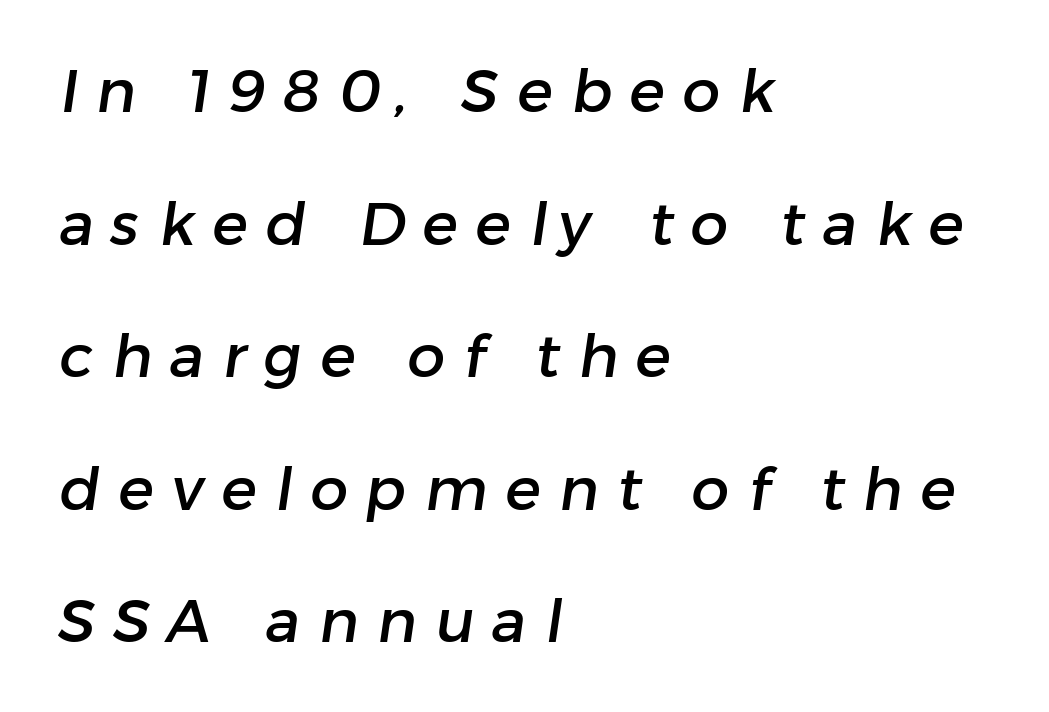
{"serif": "no", "width": "normal", "stroke_contrast": "low", "x_height": "medium", "monospaced": "no", "underline": "no", "align": "left", "line_spacing": "loose", "line_spacing_ratio": 2.21, "letter_spacing": "wide", "letter_spacing_em": 0.3, "glyph_px": 60}
